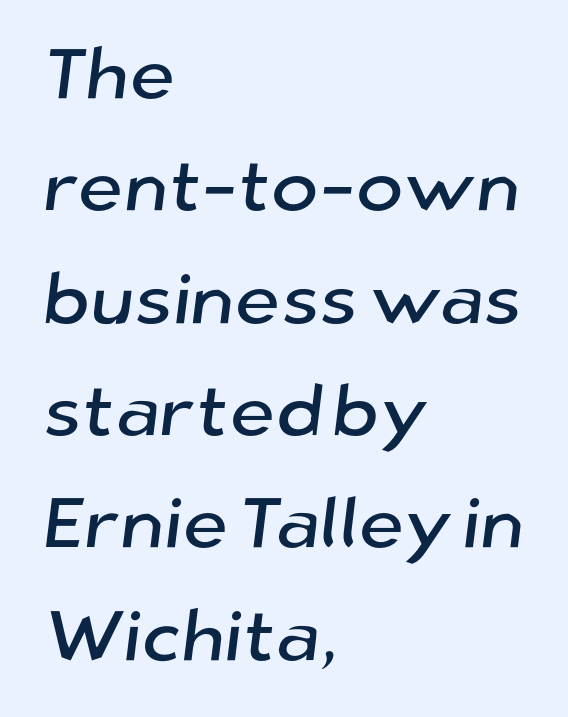
Horizontal alignment here is leftward, the default for most running prose. Students, observe: this is what conventionally led text looks like. A bare baseline throughout the passage. Each word holds together tightly as a unit, with standard inter-letter gaps. A typesetter would call this proportional, since set widths differ per character. Are there feet on the stems? There aren't — it's a sans.
